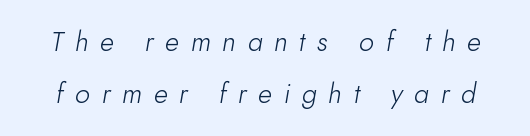
Q: Is the text bold? A: No.
Q: Is the text italic (slanted)? A: Yes, it leans right by about 10 degrees.
Q: Is the text underlined? A: No.
Q: Is the spacing between letters normal or unusually wide? A: Unusually wide.
Q: Is the spacing between lines tight, normal or loose? A: Loose.
